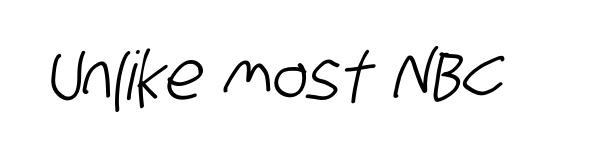
The image shows 67 px condensed sans-serif type; set normal letter spacing, not underlined; low stroke contrast and a large x-height.
